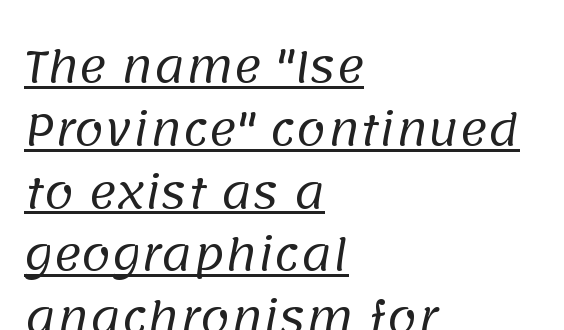
Q: Is the text bold? A: No.
Q: Is the typeface a serif or a sans-serif typeface? A: Sans-serif.
Q: Is the text underlined? A: Yes.
Q: How is the paragraph aligned? A: Left-aligned.
Q: Is the spacing between letters normal or unusually wide? A: Normal.
Q: Is the spacing between lines tight, normal or loose? A: Normal.
Q: Width (condensed, normal, or wide)? A: Normal.
Q: Stroke contrast? A: Low.
Q: x-height? A: Large.
Q: Monospaced? A: No.
